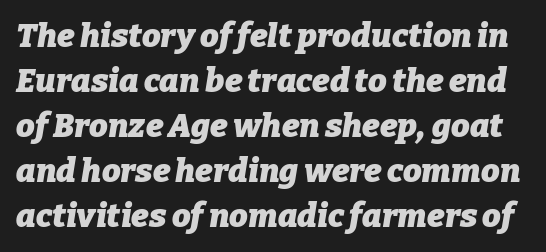
Q: Is the text bold? A: Yes.
Q: Is the text italic (slanted)? A: Yes, it leans right by about 9 degrees.
Q: Is the text underlined? A: No.
Q: Is the spacing between letters normal or unusually wide? A: Normal.
Q: Is the spacing between lines tight, normal or loose? A: Normal.
Q: Width (condensed, normal, or wide)? A: Normal.
Q: Stroke contrast? A: Low.
Q: x-height? A: Medium.
Q: Monospaced? A: No.
